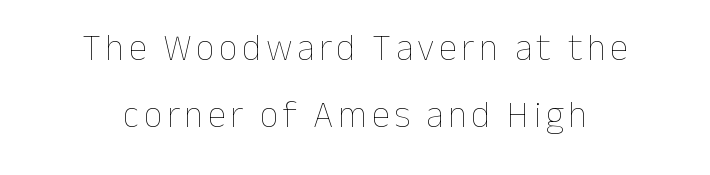
The image shows 37 px thin type, upright; set centered, line spacing 1.81x, not underlined; low stroke contrast and a medium x-height.
